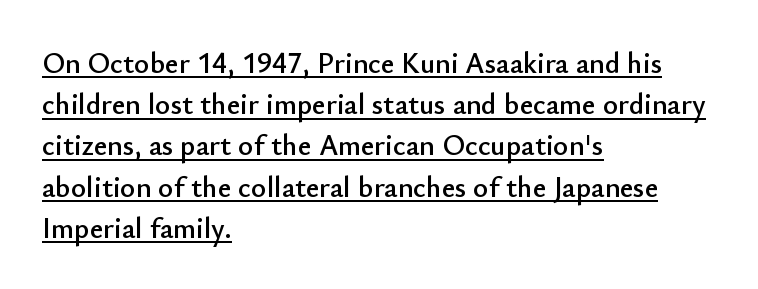
Q: Is the text italic (slanted)? A: No, it is upright.
Q: Is the typeface a serif or a sans-serif typeface? A: Sans-serif.
Q: Is the text underlined? A: Yes.
Q: How is the paragraph aligned? A: Left-aligned.
Q: Is the spacing between letters normal or unusually wide? A: Normal.
Q: Is the spacing between lines tight, normal or loose? A: Normal.
Q: Width (condensed, normal, or wide)? A: Normal.
Q: Stroke contrast? A: Low.
Q: x-height? A: Small.
Q: Monospaced? A: No.
